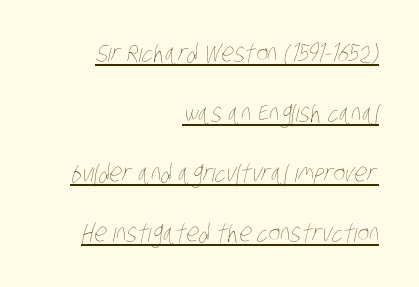
{"bold": "no", "underline": "yes", "align": "right", "line_spacing": "loose", "line_spacing_ratio": 2.4, "letter_spacing": "normal", "letter_spacing_em": 0.0, "glyph_px": 25}
